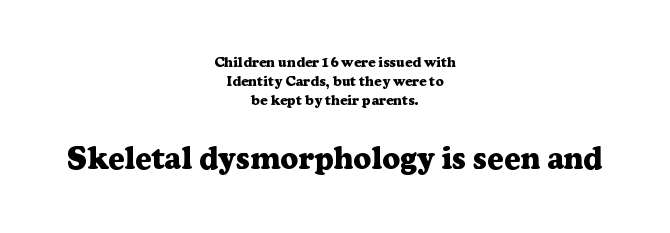
The image shows 31 px heavy serif type, upright; set centered, normal line spacing (1.34x), normal letter spacing, not underlined; the second (bottom) block is 2.21x larger; low stroke contrast and a medium x-height.
